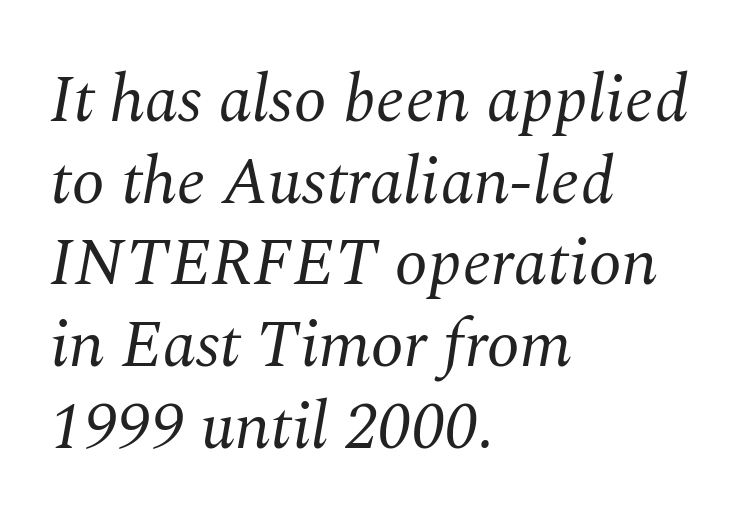
These lines stack with their left ends in a neat column. Unbolded letterforms with no extra heft. Each letter keeps its own natural width here, so spacing adapts to shape. The passage shown is typeset with a serif family. The baseline area is clear.
